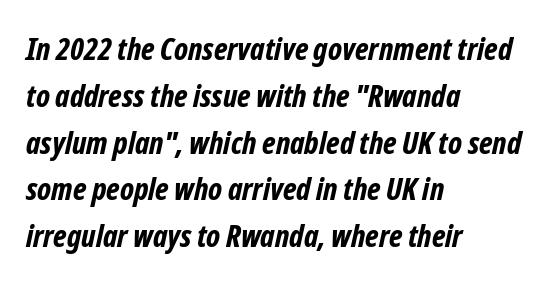
Q: Is the text bold? A: Yes.
Q: Is the typeface a serif or a sans-serif typeface? A: Sans-serif.
Q: Is the text underlined? A: No.
Q: How is the paragraph aligned? A: Left-aligned.
Q: Is the spacing between letters normal or unusually wide? A: Normal.
Q: Is the spacing between lines tight, normal or loose? A: Normal.
Q: Width (condensed, normal, or wide)? A: Condensed.
Q: Stroke contrast? A: Low.
Q: x-height? A: Medium.
Q: Monospaced? A: No.
